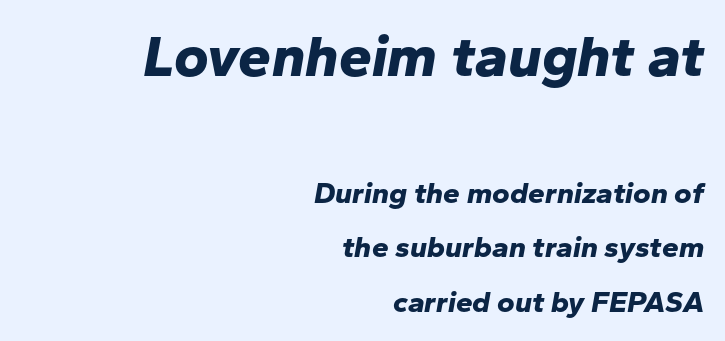
{"italic": "yes", "lean": "right", "slant_degrees": 10, "bold": "yes", "weight": "bold", "width": "normal", "stroke_contrast": "low", "x_height": "medium", "monospaced": "no", "underline": "no", "align": "right", "line_spacing_ratio": 1.81, "letter_spacing": "normal", "letter_spacing_em": 0.0, "larger_block": "first", "size_ratio": 1.97, "glyph_px": 59}
